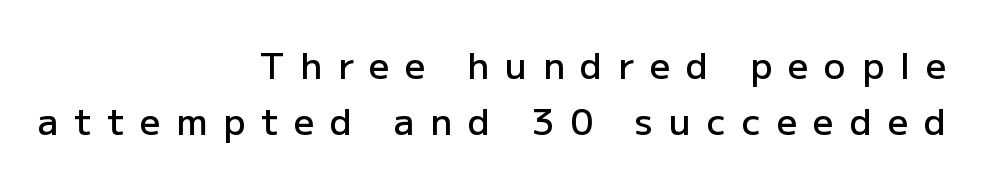
{"serif": "no", "italic": "no", "bold": "semi", "weight": "semibold", "width": "normal", "stroke_contrast": "low", "x_height": "medium", "monospaced": "no", "underline": "no", "align": "right", "line_spacing": "normal", "line_spacing_ratio": 1.56, "letter_spacing": "wide", "letter_spacing_em": 0.44, "glyph_px": 36}
